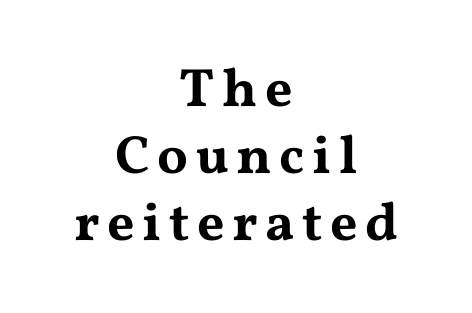
{"serif": "yes", "italic": "no", "width": "wide", "stroke_contrast": "medium", "x_height": "medium", "monospaced": "no", "underline": "no", "align": "center", "line_spacing_ratio": 1.24, "glyph_px": 54}
